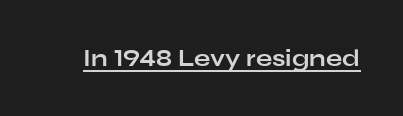
Students, observe the line beneath the letters — that is underlining. Upright lettering throughout. Summary of weight: heavy, a full bold. Here the glyphs are tracked normally, forming tight word shapes.
